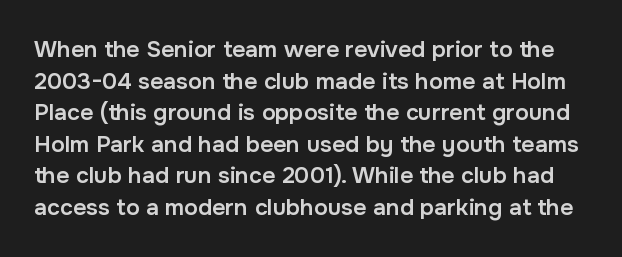
The image shows 23 px text type, upright; set normal line spacing (1.37x), normal letter spacing, not underlined.
